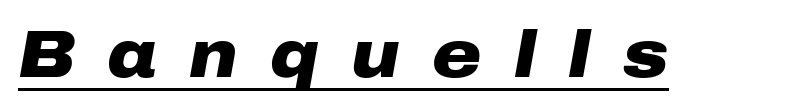
Q: Is the text bold? A: Yes.
Q: Is the text italic (slanted)? A: Yes, it leans right by about 10 degrees.
Q: Is the text underlined? A: Yes.
Q: Is the spacing between letters normal or unusually wide? A: Unusually wide.
Q: Width (condensed, normal, or wide)? A: Wide.
Q: Stroke contrast? A: Low.
Q: x-height? A: Medium.
Q: Monospaced? A: No.
